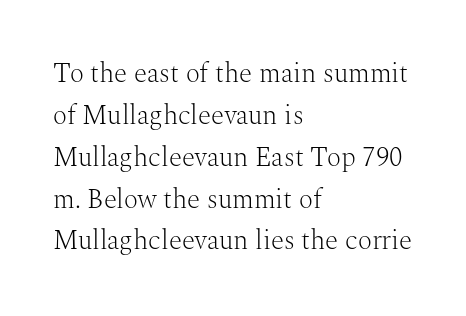
Anything drawn beneath the words? Only blank space. Each word holds together tightly as a unit, with standard inter-letter gaps. Each stroke keeps to a modest, everyday thickness or less. Normally led — the rows are evenly, conventionally spaced. In CSS terms this would be text-align: left. Does the lettering tilt? It doesn't — this is upright.
